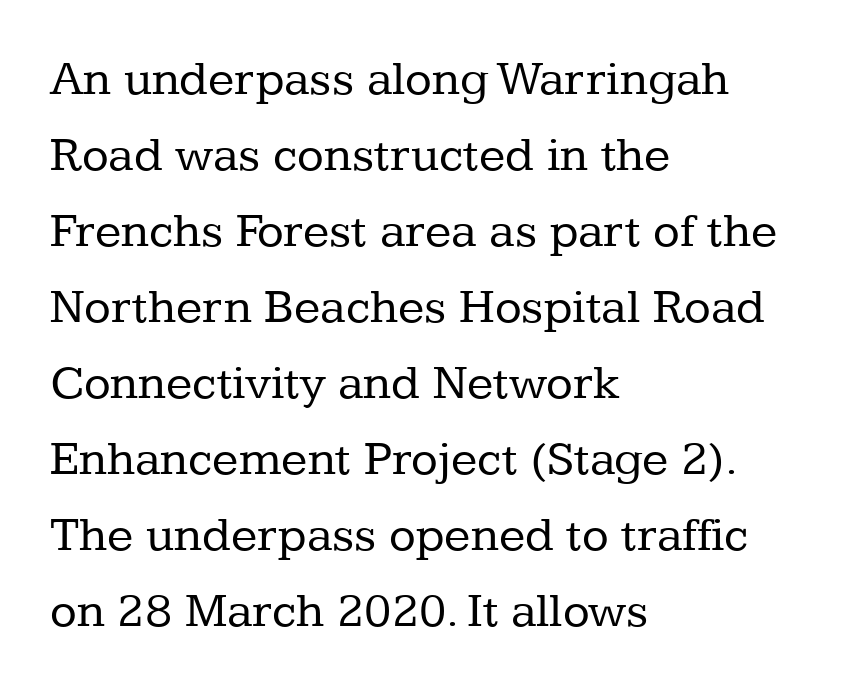
The image shows 49 px regular-weight serif type, upright; set left-aligned, normal line spacing (1.55x), normal letter spacing, not underlined; low stroke contrast and a medium x-height.
